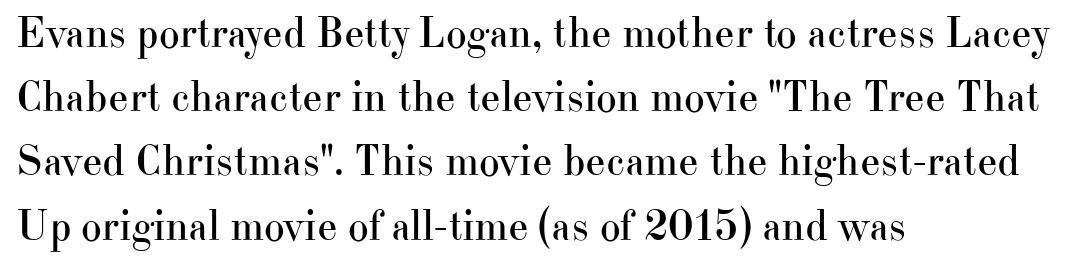
The image shows 44 px regular-weight serif type, upright; set left-aligned, normal line spacing (1.46x), normal letter spacing, not underlined; high stroke contrast and a small x-height.
